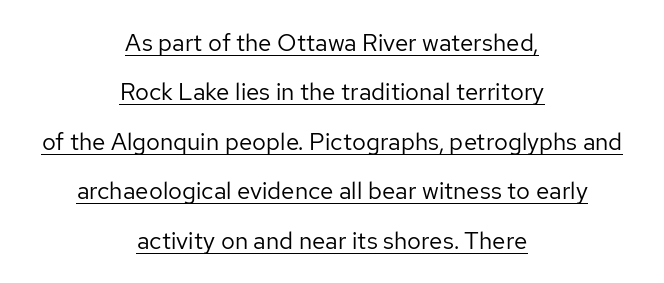
{"italic": "no", "bold": "no", "underline": "yes", "align": "center", "line_spacing": "loose", "line_spacing_ratio": 2.06, "letter_spacing": "normal", "letter_spacing_em": 0.0, "glyph_px": 24}
